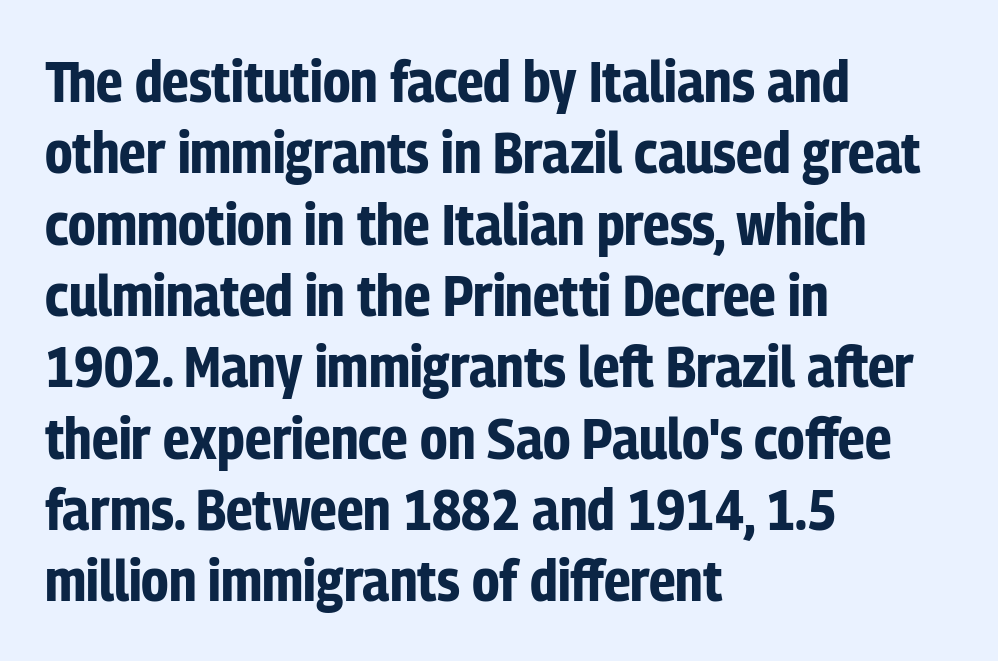
{"serif": "no", "italic": "no", "bold": "yes", "weight": "bold", "width": "condensed", "stroke_contrast": "low", "x_height": "medium", "monospaced": "no", "underline": "no", "align": "left", "line_spacing_ratio": 1.23, "letter_spacing": "normal", "letter_spacing_em": 0.0, "glyph_px": 58}
